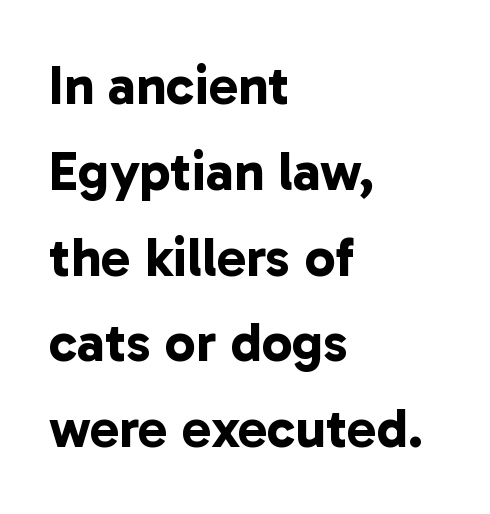
{"serif": "no", "bold": "yes", "weight": "bold", "width": "normal", "stroke_contrast": "low", "x_height": "medium", "monospaced": "no", "underline": "no", "align": "left", "line_spacing": "normal", "line_spacing_ratio": 1.56, "letter_spacing": "normal", "letter_spacing_em": 0.0, "glyph_px": 55}
